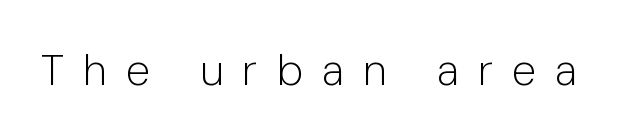
The rendering inserts visible extra space after every character. This is not heavy type; no bold has been used. Posture: upright roman. The typeface chosen for these lines omits serifs. Think of a printed novel: that variable character pitch is what you see here.
